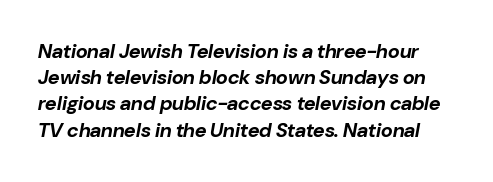
{"italic": "yes", "lean": "right", "slant_degrees": 10, "bold": "yes", "underline": "no", "line_spacing": "normal", "line_spacing_ratio": 1.31, "letter_spacing": "normal", "letter_spacing_em": 0.0, "glyph_px": 20}
